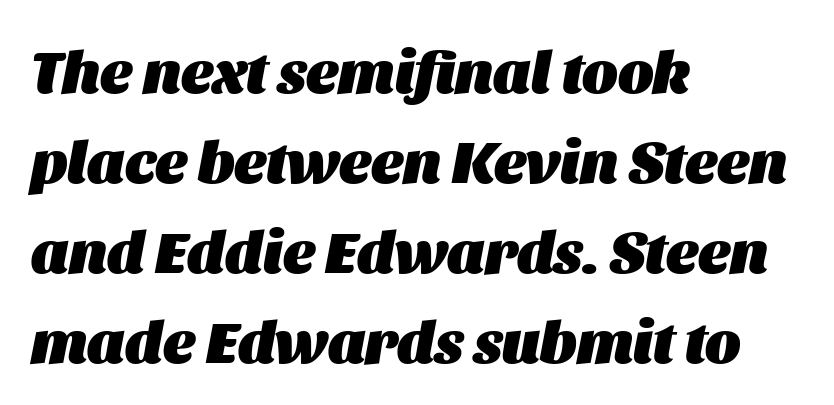
{"italic": "yes", "lean": "right", "slant_degrees": 11, "bold": "yes", "weight": "heavy", "width": "normal", "stroke_contrast": "medium", "x_height": "large", "monospaced": "no", "underline": "no", "align": "left", "line_spacing": "normal", "line_spacing_ratio": 1.5, "letter_spacing": "normal", "letter_spacing_em": 0.0, "glyph_px": 60}
